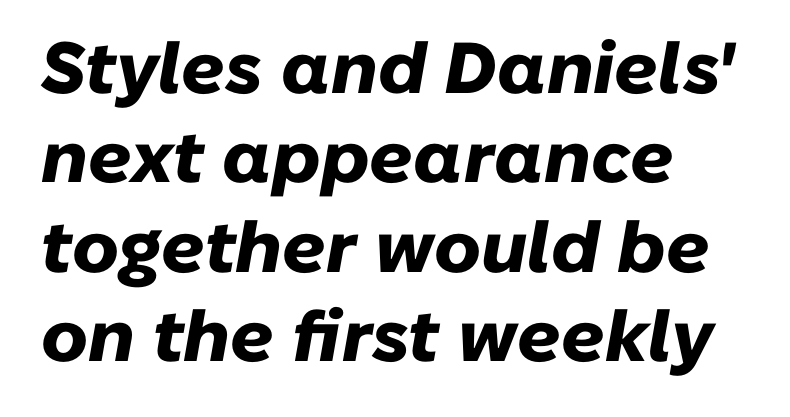
The characters look thick and weighty, a clear bold. These lines stack with their left ends in a neat column. The typography opts for an oblique posture over an upright one. These lines are rendered in a variable-pitch font. Just letters on the line, the space beneath them empty. Inter-character spacing is left at the font's built-in metrics.
